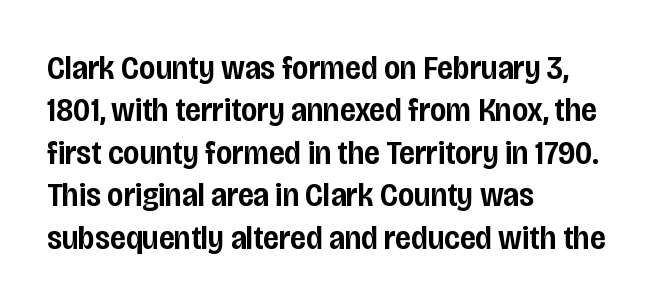
The image shows 34 px semibold, condensed sans-serif type, upright; set left-aligned, normal line spacing (1.25x), normal letter spacing, not underlined; low stroke contrast and a large x-height.
